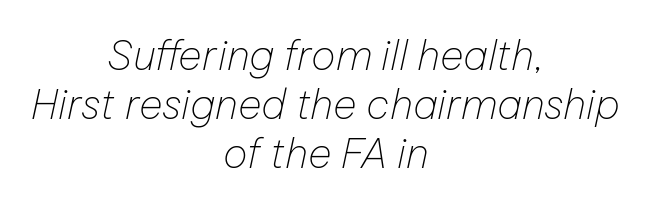
{"italic": "yes", "lean": "right", "slant_degrees": 12, "bold": "no", "weight": "thin", "width": "normal", "stroke_contrast": "low", "x_height": "medium", "monospaced": "no", "underline": "no", "align": "center", "line_spacing_ratio": 1.2, "letter_spacing": "normal", "letter_spacing_em": 0.0, "glyph_px": 41}
